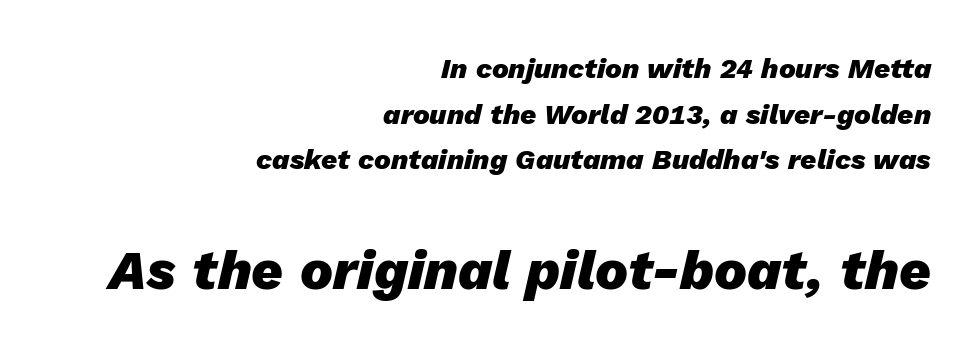
Q: Is the text bold? A: Yes.
Q: Is the text italic (slanted)? A: Yes, it leans right by about 13 degrees.
Q: Is the text underlined? A: No.
Q: How is the paragraph aligned? A: Right-aligned.
Q: Is the spacing between letters normal or unusually wide? A: Normal.
Q: Is the spacing between lines tight, normal or loose? A: Normal.
Q: Which block of text is set in a larger size, the first (top) or the second (bottom)? A: The second (bottom) one.
Q: Width (condensed, normal, or wide)? A: Normal.
Q: Stroke contrast? A: Low.
Q: x-height? A: Medium.
Q: Monospaced? A: No.
